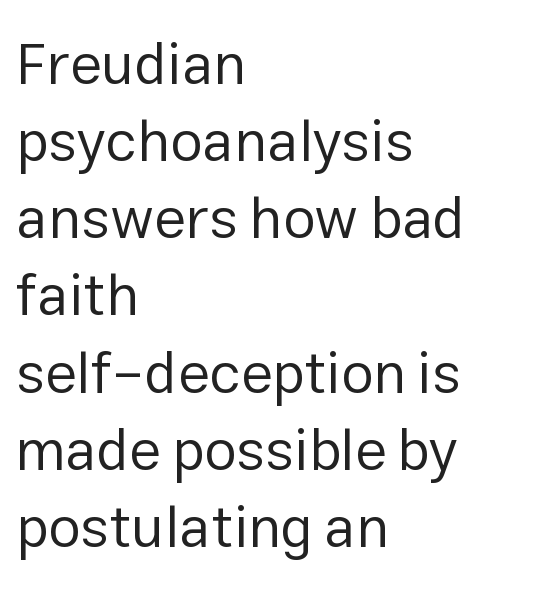
The image shows 58 px regular-weight sans-serif type, upright; set left-aligned, normal line spacing (1.33x), normal letter spacing, not underlined; low stroke contrast and a medium x-height.
